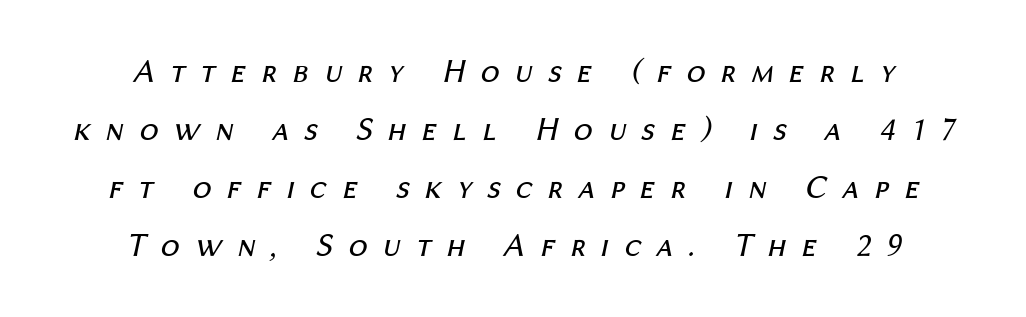
Q: Is the text bold? A: No.
Q: Is the text italic (slanted)? A: Yes, it leans right by about 12 degrees.
Q: Is the text underlined? A: No.
Q: How is the paragraph aligned? A: Centered.
Q: Is the spacing between letters normal or unusually wide? A: Unusually wide.
Q: Width (condensed, normal, or wide)? A: Normal.
Q: Stroke contrast? A: Medium.
Q: x-height? A: Medium.
Q: Monospaced? A: No.
